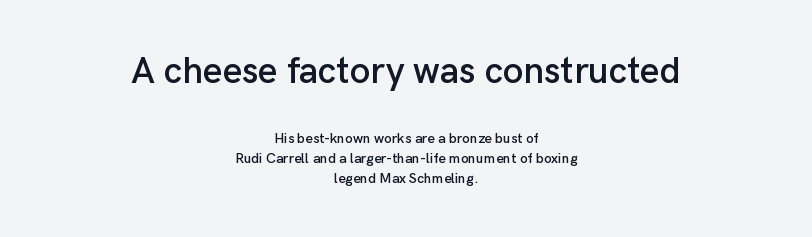
{"serif": "no", "italic": "no", "width": "normal", "stroke_contrast": "low", "x_height": "medium", "monospaced": "no", "underline": "no", "align": "center", "line_spacing": "normal", "line_spacing_ratio": 1.4, "letter_spacing": "normal", "letter_spacing_em": 0.0, "larger_block": "first", "size_ratio": 2.64, "glyph_px": 37}
